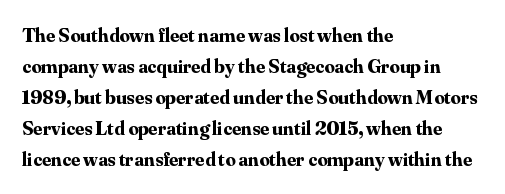
{"italic": "no", "bold": "yes", "underline": "no", "align": "left", "line_spacing": "normal", "line_spacing_ratio": 1.55, "letter_spacing": "normal", "letter_spacing_em": 0.0, "glyph_px": 20}
